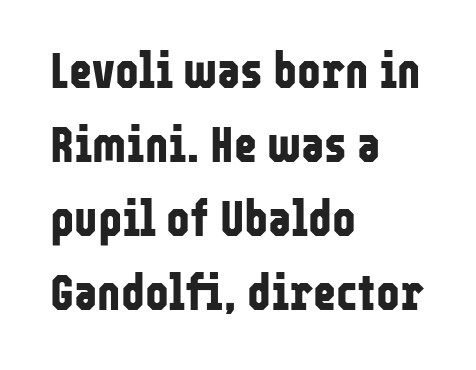
Q: Is the text bold? A: Yes.
Q: Is the text italic (slanted)? A: No, it is upright.
Q: Is the typeface a serif or a sans-serif typeface? A: Sans-serif.
Q: Is the text underlined? A: No.
Q: How is the paragraph aligned? A: Left-aligned.
Q: Is the spacing between letters normal or unusually wide? A: Normal.
Q: Is the spacing between lines tight, normal or loose? A: Normal.
Q: Width (condensed, normal, or wide)? A: Condensed.
Q: Stroke contrast? A: Low.
Q: x-height? A: Medium.
Q: Monospaced? A: No.
